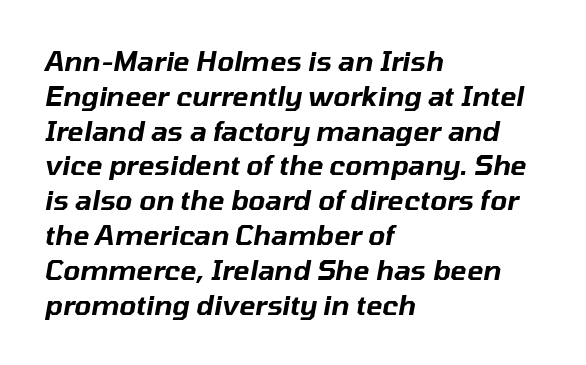
{"italic": "yes", "lean": "right", "slant_degrees": 10, "underline": "no", "align": "left", "line_spacing": "normal", "line_spacing_ratio": 1.29, "letter_spacing": "normal", "letter_spacing_em": 0.0, "glyph_px": 27}
